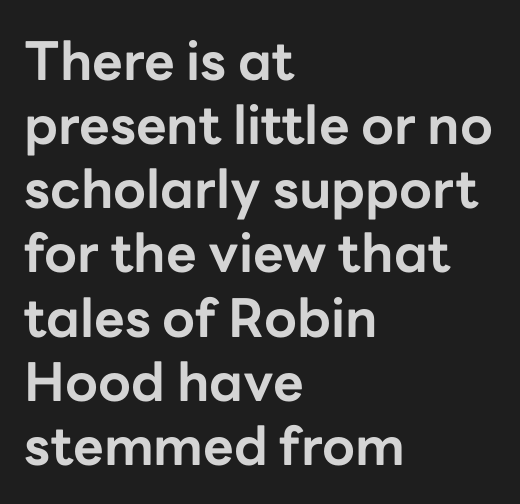
Q: Is the text bold? A: Yes.
Q: Is the text italic (slanted)? A: No, it is upright.
Q: Is the typeface a serif or a sans-serif typeface? A: Sans-serif.
Q: Is the text underlined? A: No.
Q: How is the paragraph aligned? A: Left-aligned.
Q: Is the spacing between letters normal or unusually wide? A: Normal.
Q: Width (condensed, normal, or wide)? A: Normal.
Q: Stroke contrast? A: Low.
Q: x-height? A: Medium.
Q: Monospaced? A: No.
